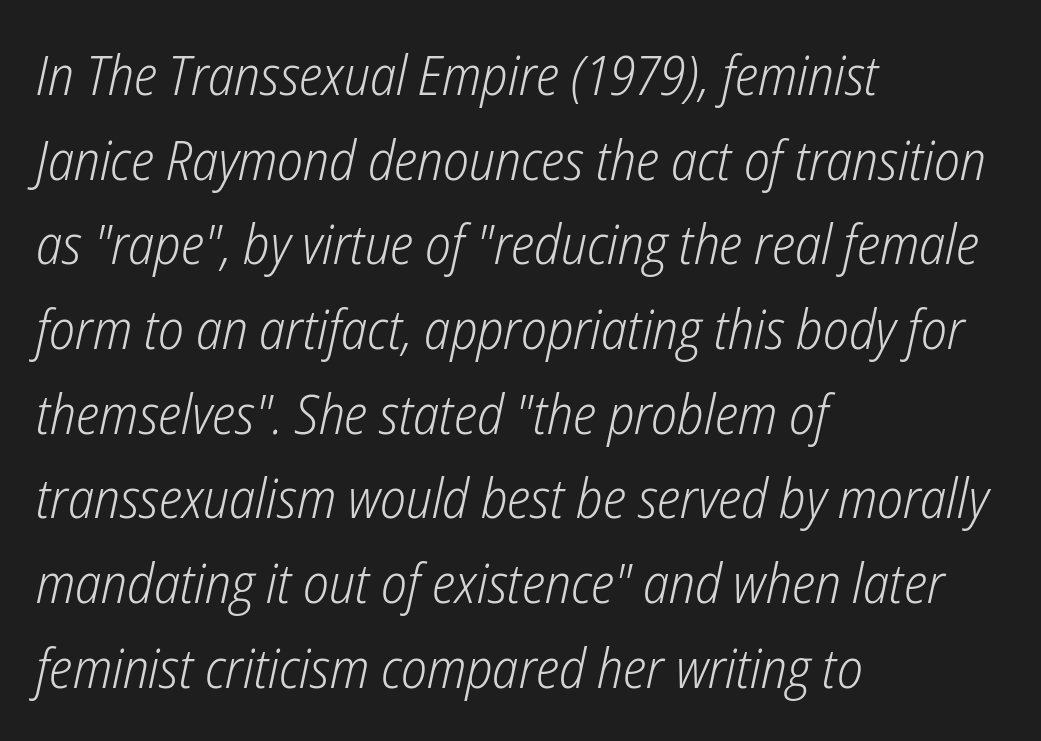
Underlining? Definitely not there. The line-height multiplier appears to be the usual default. This sample is left-justified, so line endings fall wherever the words run out. The typeface has the unassuming heft of standard copy or less. Tall strokes in this sample are angled rather than plumb.
